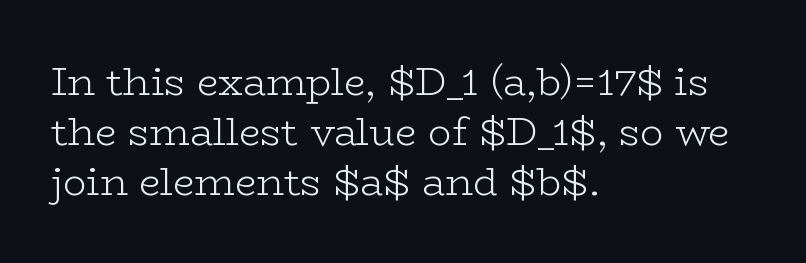
There is no visible air inserted between adjacent glyphs. The passage is arranged the way most books set body copy — flush left. Nobody drew a line under any word here. These glyphs show unthickened strokes, regular width or finer. The rendering shows small feet on the letterforms — a serif design. Quick note: not italic, upright.
